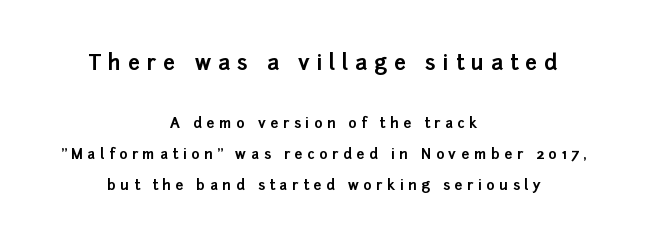
{"italic": "no", "bold": "yes", "underline": "no", "align": "center", "line_spacing": "loose", "line_spacing_ratio": 2.21, "letter_spacing": "wide", "letter_spacing_em": 0.33, "larger_block": "first", "size_ratio": 1.5, "glyph_px": 21}
